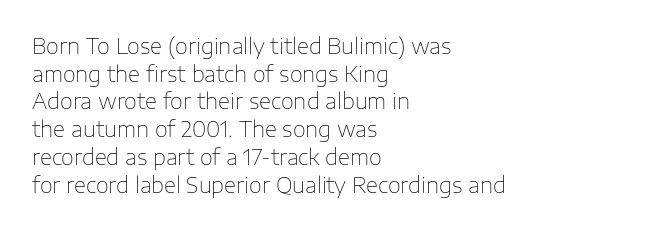
{"italic": "no", "bold": "no", "underline": "no", "align": "left", "line_spacing": "normal", "line_spacing_ratio": 1.32, "letter_spacing": "normal", "letter_spacing_em": 0.0, "glyph_px": 21}
